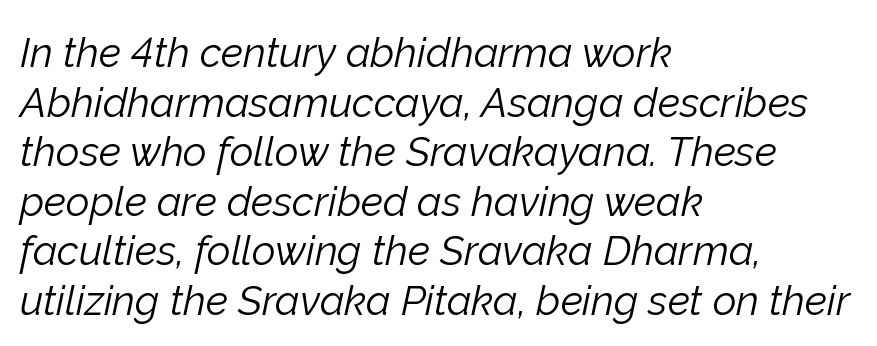
Q: Is the text bold? A: No.
Q: Is the text italic (slanted)? A: Yes, it leans right by about 12 degrees.
Q: Is the text underlined? A: No.
Q: How is the paragraph aligned? A: Left-aligned.
Q: Is the spacing between letters normal or unusually wide? A: Normal.
Q: Width (condensed, normal, or wide)? A: Normal.
Q: Stroke contrast? A: Low.
Q: x-height? A: Medium.
Q: Monospaced? A: No.
